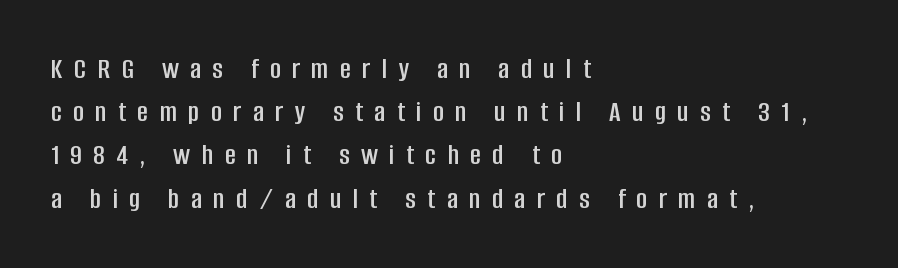
The type sits square on the baseline with zero lean. Each letter's strokes conclude bluntly, with no projecting serifs. Every row of glyphs begins at an identical x-position on the left. The space directly below the letters is spotless. The line texture is sparse and dotted thanks to wide tracking.
